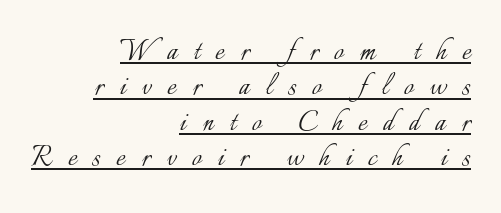
What stands out about the letter spacing? Its width — letters are far apart. Bold? No — there's no thickening of the strokes. These lines stack with their right ends in a neat column. Tightly led — the rows are bunched. Note the varied advance widths — an 'i' is clearly narrower than an 'm'. Students, observe the line beneath the letters — that is underlining.
